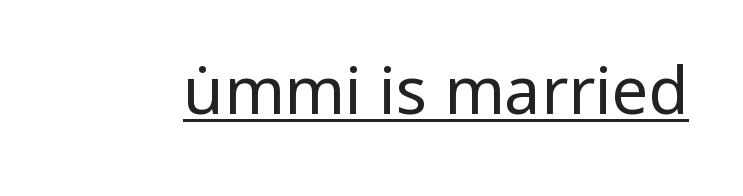
Q: Is the text bold? A: No.
Q: Is the text italic (slanted)? A: No, it is upright.
Q: Is the typeface a serif or a sans-serif typeface? A: Sans-serif.
Q: Is the text underlined? A: Yes.
Q: Is the spacing between letters normal or unusually wide? A: Normal.
Q: Width (condensed, normal, or wide)? A: Normal.
Q: Stroke contrast? A: Low.
Q: x-height? A: Medium.
Q: Monospaced? A: No.
